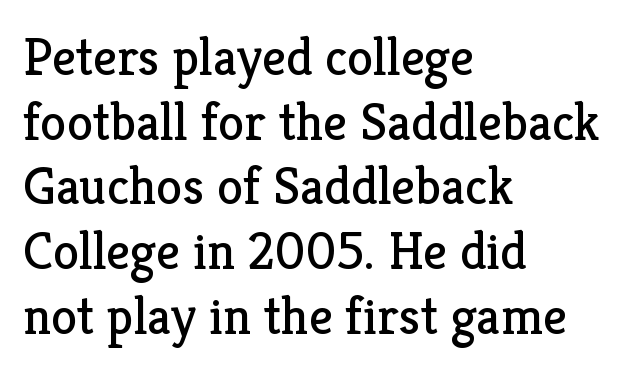
The type sits square on the baseline with zero lean. These lines are rendered in a variable-pitch font. Nobody touched the tracking dial on this one. Honestly, there is no underline to notice here at all.
